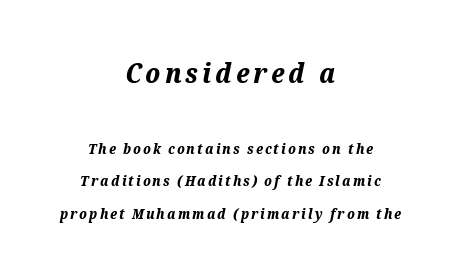
{"italic": "yes", "lean": "right", "slant_degrees": 12, "bold": "yes", "underline": "no", "align": "center", "line_spacing": "loose", "line_spacing_ratio": 2.33, "larger_block": "first", "size_ratio": 1.93, "glyph_px": 27}
